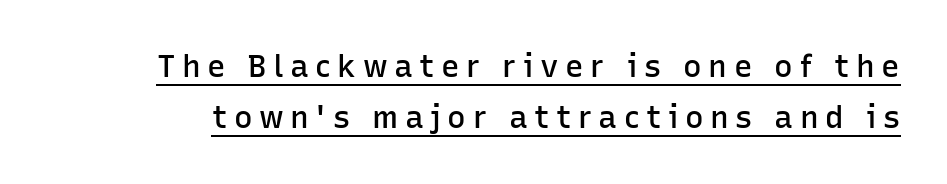
The face used here is a semibold: visibly heavier than regular, lighter than bold. Letterform terminals end flat and unadorned throughout the passage. The face used here appears with an underline applied. Quick note: not italic, upright. Display-style spreading of the glyphs; the letterfit is very open. The face used here is proportionally spaced, like ordinary book or web type.
